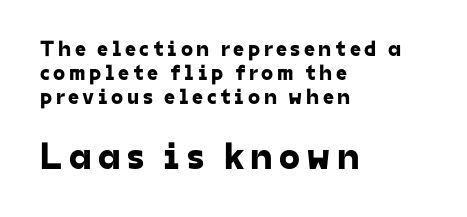
Q: Is the typeface a serif or a sans-serif typeface? A: Sans-serif.
Q: Is the text underlined? A: No.
Q: How is the paragraph aligned? A: Left-aligned.
Q: Is the spacing between lines tight, normal or loose? A: Tight.
Q: Which block of text is set in a larger size, the first (top) or the second (bottom)? A: The second (bottom) one.
Q: Width (condensed, normal, or wide)? A: Normal.
Q: Stroke contrast? A: Low.
Q: x-height? A: Medium.
Q: Monospaced? A: No.
